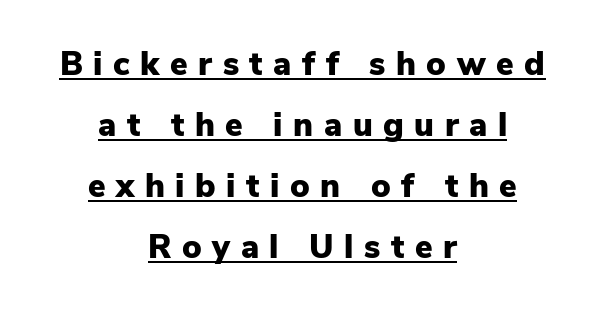
Tracking value appears strongly positive — letters spread wide. Every letter is thick-stroked: bold, no question. Looks like regular typesetting: each glyph gets only the width it needs. The compositor balanced each line on the midline. Underlined type.
